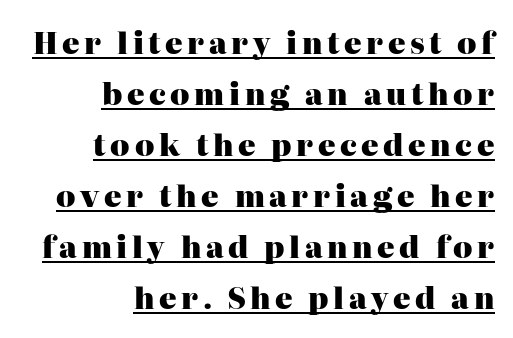
The image shows 29 px heavy serif type, upright; set right-aligned, line spacing 1.76x, underlined; high stroke contrast and a medium x-height.
